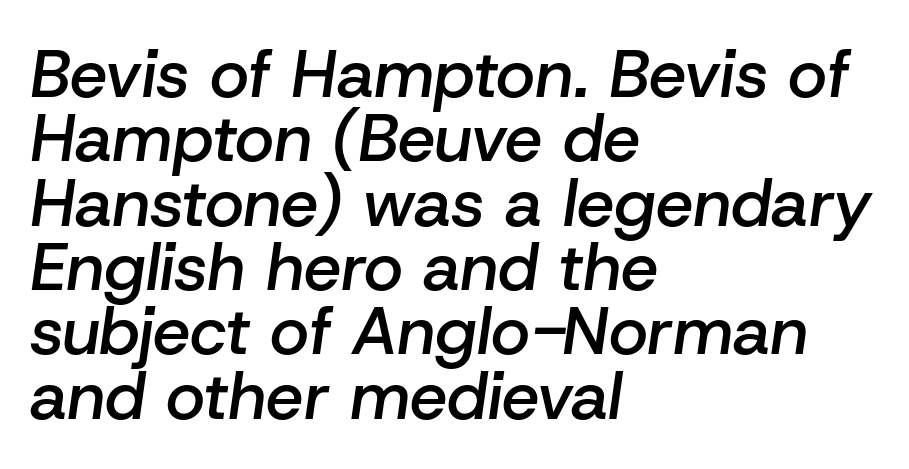
Each letter keeps its own natural width here, so spacing adapts to shape. The leading is snug, giving the passage a crowded texture. The whole block is typeset with a tilt. As a designer I'd log this as weight 600, semibold. Underlining? Definitely not there.
